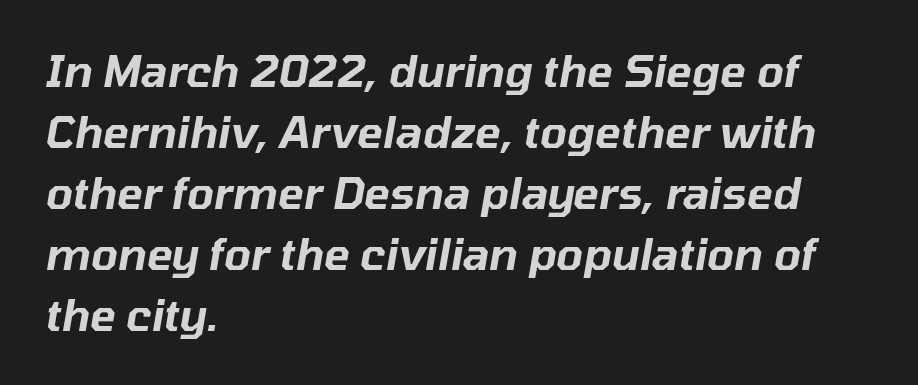
Each line starts at the same left margin while the right side varies. Honestly, the row spacing looks completely unremarkable. If you drew a line through each stem, it would be angled. The rendering uses natural spacing where letterforms have individual widths. The passage shown has conventional tracking throughout. Underlining? Definitely not there.
